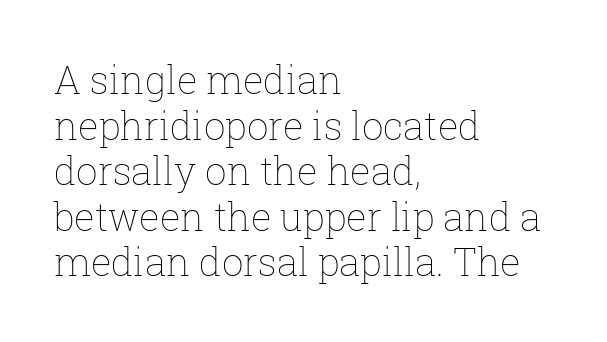
Q: Is the text bold? A: No.
Q: Is the text italic (slanted)? A: No, it is upright.
Q: Is the text underlined? A: No.
Q: How is the paragraph aligned? A: Left-aligned.
Q: Is the spacing between letters normal or unusually wide? A: Normal.
Q: Width (condensed, normal, or wide)? A: Normal.
Q: Stroke contrast? A: Low.
Q: x-height? A: Medium.
Q: Monospaced? A: No.
